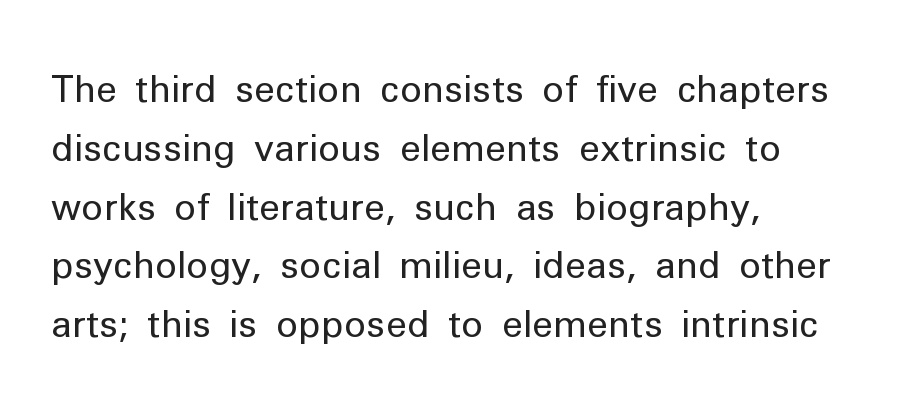
{"serif": "no", "italic": "no", "bold": "no", "weight": "regular", "width": "normal", "stroke_contrast": "low", "x_height": "medium", "monospaced": "no", "underline": "no", "align": "left", "line_spacing": "normal", "line_spacing_ratio": 1.59, "letter_spacing": "normal", "letter_spacing_em": 0.0, "glyph_px": 37}
